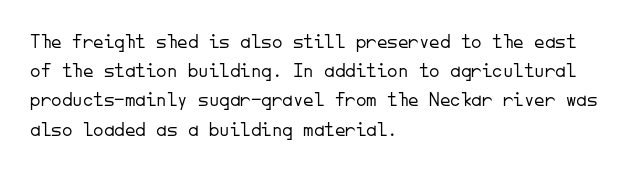
Tracking here is standard; glyphs follow each other at the usual distance. Heft: none added — not bold. These lines are set flush left with a ragged right edge. The letters stand straight up with perfectly vertical stems. Has an underline been added? It has not.
